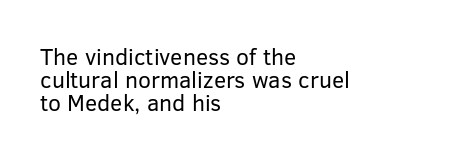
Q: Is the text bold? A: No.
Q: Is the text italic (slanted)? A: No, it is upright.
Q: Is the text underlined? A: No.
Q: How is the paragraph aligned? A: Left-aligned.
Q: Is the spacing between letters normal or unusually wide? A: Normal.
Q: Is the spacing between lines tight, normal or loose? A: Tight.
